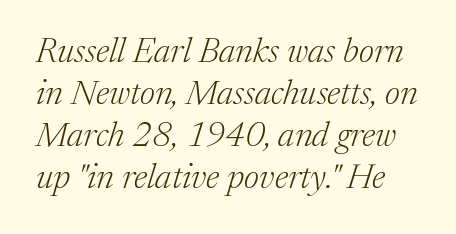
It's the slanting kind of type. The letters advance in unequal steps, a hallmark of proportional type. Letterform terminals end in serifs throughout the passage. Underlining? Definitely not there. No extra tracking has been applied to these lines. On a weight scale, this lands at 450 or below.
